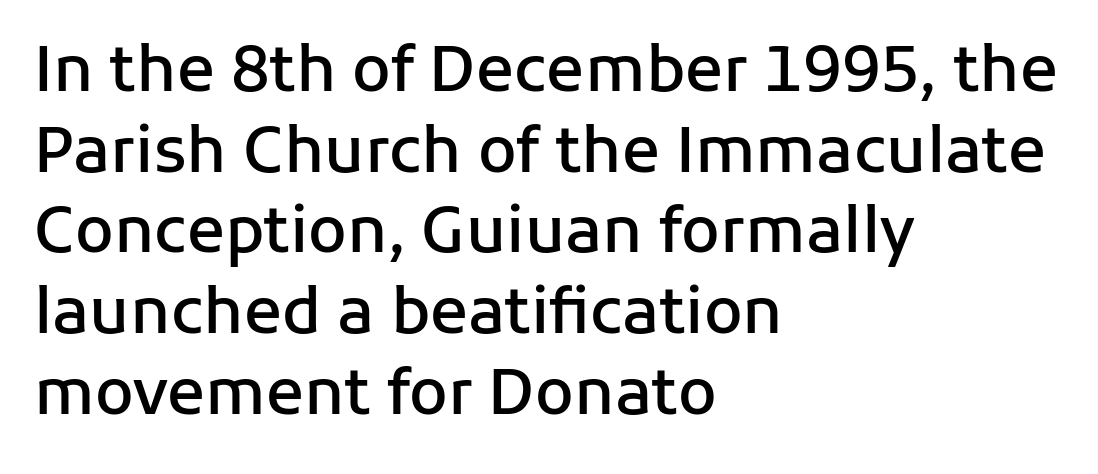
The image shows 63 px semibold sans-serif type, upright; set left-aligned, normal line spacing (1.28x), normal letter spacing, not underlined; low stroke contrast and a medium x-height.
